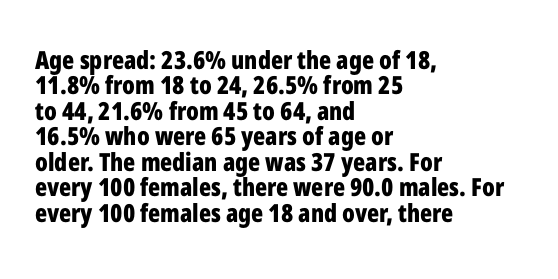
Letter spacing: default. Is the type bold? Yes — the strokes are clearly thick and heavy. The type sits square on the baseline with zero lean. Check the space under the baseline: it is left empty. The text block is weighted toward the left margin, trailing off unevenly rightward. Notice how descenders almost collide with the ascenders below — that's tight leading.
